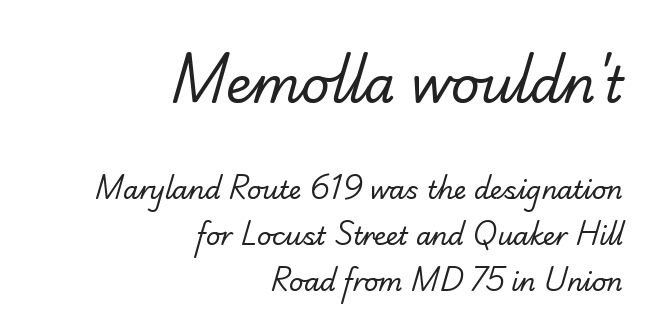
The image shows 50 px regular-weight serif type; set right-aligned, line spacing 1.84x, normal letter spacing, not underlined; the first (top) block is 2.0x larger; low stroke contrast and a small x-height.
